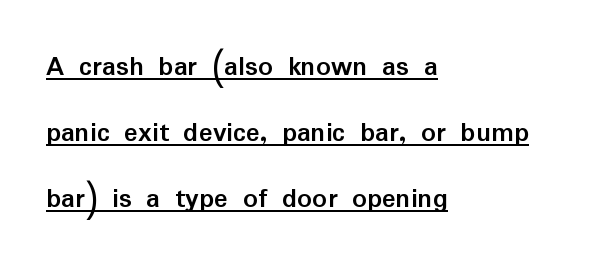
This rendering leaves character spacing at its baseline value. Reading down the column, the eye jumps a long way to each next line. Decoration check: the copy is underlined. Do the characters align in a grid? No, the font is proportional. The passage shown is emphatically bold.
